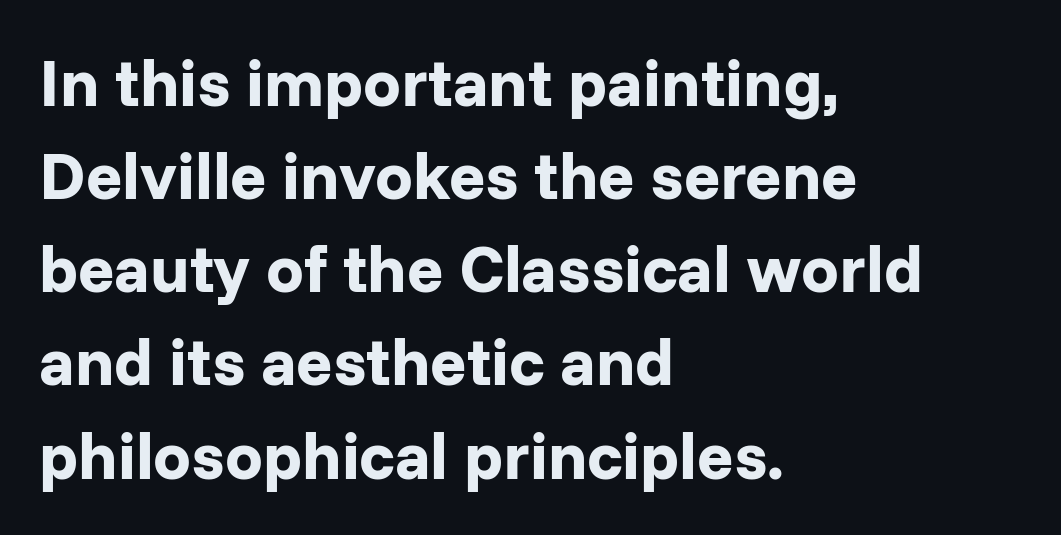
The image shows 67 px bold sans-serif type, upright; set left-aligned, normal line spacing (1.39x), normal letter spacing, not underlined; low stroke contrast and a medium x-height.
